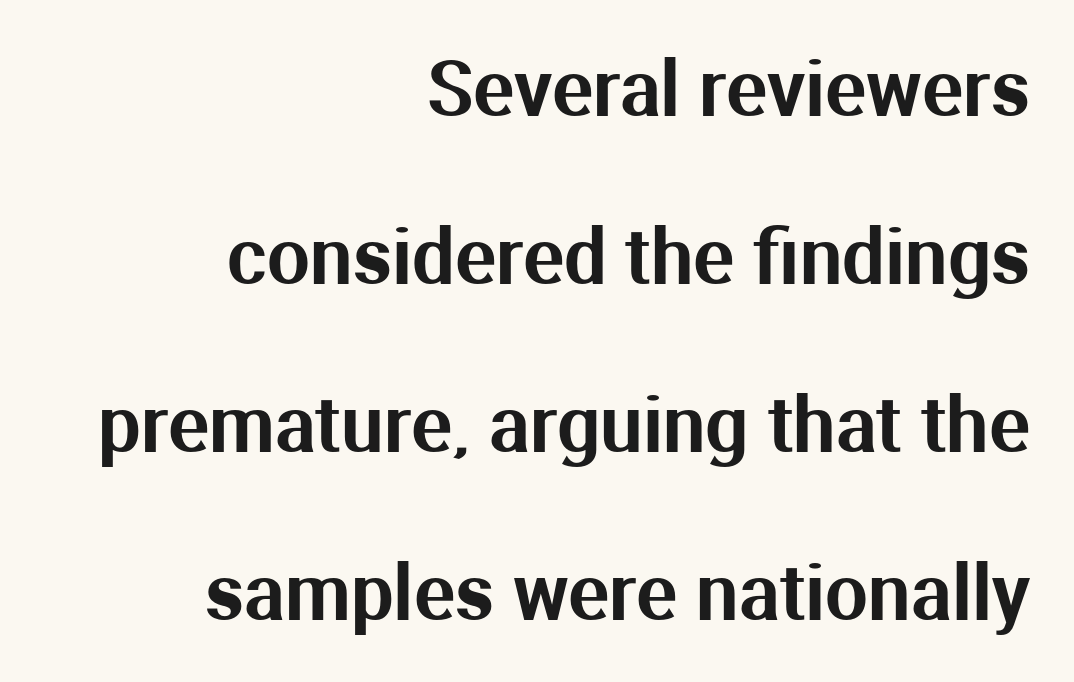
The image shows 76 px sans-serif type, upright; set right-aligned, loose line spacing (2.21x), normal letter spacing, not underlined; medium stroke contrast and a medium x-height.
